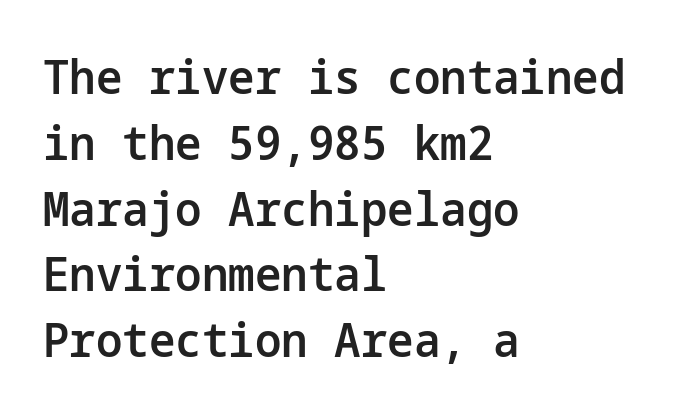
The image shows 47 px semibold sans-serif type, upright; set left-aligned, normal line spacing (1.4x), normal letter spacing, not underlined; low stroke contrast and a medium x-height.
